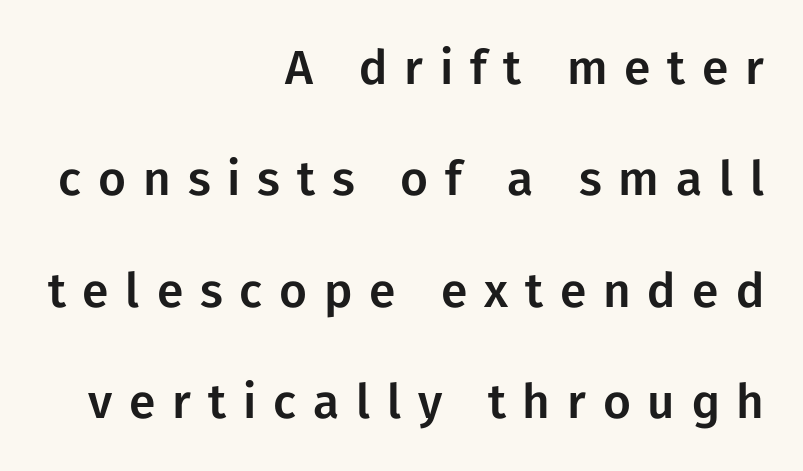
{"serif": "no", "italic": "no", "width": "normal", "stroke_contrast": "low", "x_height": "medium", "monospaced": "no", "underline": "no", "align": "right", "line_spacing": "loose", "line_spacing_ratio": 2.32, "letter_spacing": "wide", "letter_spacing_em": 0.35, "glyph_px": 48}
